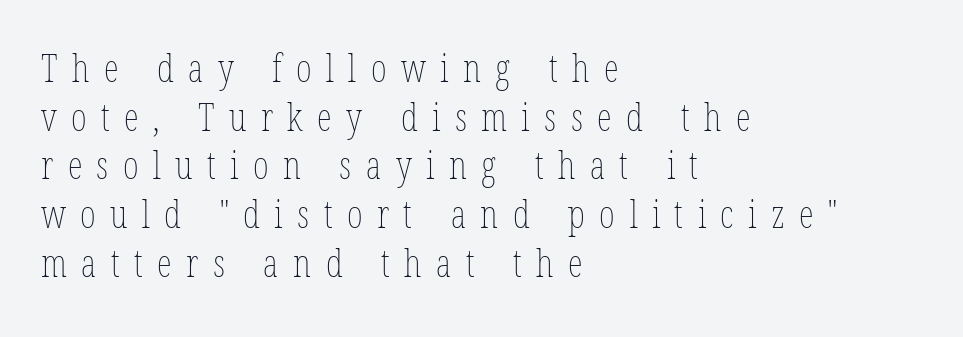
Q: Is the text bold? A: No.
Q: Is the text italic (slanted)? A: No, it is upright.
Q: Is the text underlined? A: No.
Q: How is the paragraph aligned? A: Left-aligned.
Q: Is the spacing between letters normal or unusually wide? A: Unusually wide.
Q: Is the spacing between lines tight, normal or loose? A: Normal.
Q: Width (condensed, normal, or wide)? A: Condensed.
Q: Stroke contrast? A: Low.
Q: x-height? A: Medium.
Q: Monospaced? A: No.
